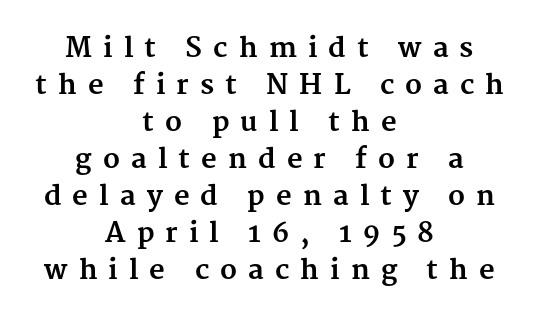
Q: Is the text bold? A: Yes.
Q: Is the text italic (slanted)? A: No, it is upright.
Q: Is the text underlined? A: No.
Q: How is the paragraph aligned? A: Centered.
Q: Is the spacing between letters normal or unusually wide? A: Unusually wide.
Q: Is the spacing between lines tight, normal or loose? A: Normal.
